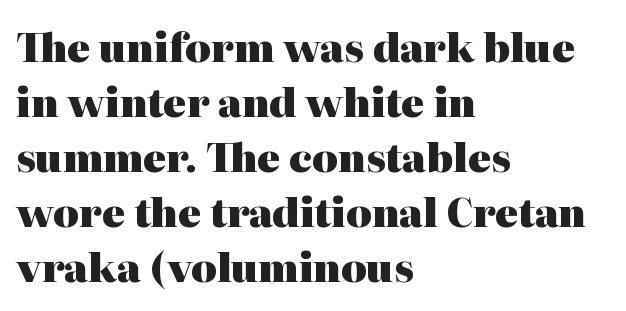
The image shows 39 px heavy serif type, upright; set left-aligned, normal line spacing (1.41x), normal letter spacing, not underlined; high stroke contrast and a medium x-height.
